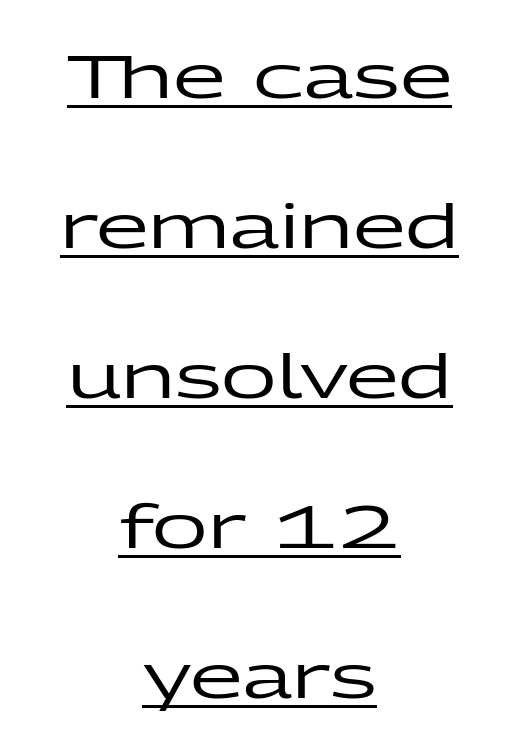
The tracking reads as untouched default to a designer's eye. A typographer would call this underscored text. Notice how the stems are strictly vertical — no italics here. Typeset on center — no edge is straight. The leading is generous, giving the passage an open texture.
